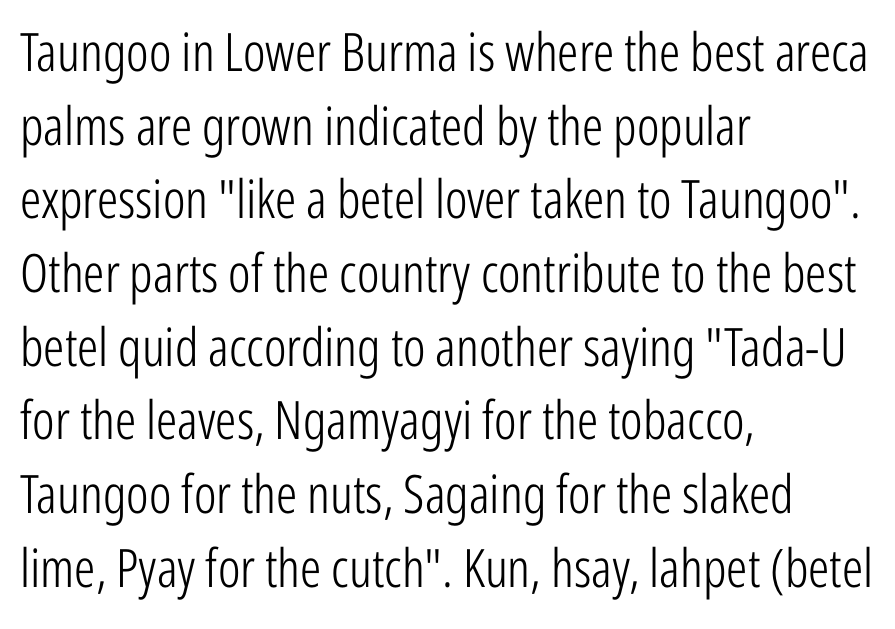
Q: Is the text bold? A: No.
Q: Is the text italic (slanted)? A: No, it is upright.
Q: Is the typeface a serif or a sans-serif typeface? A: Sans-serif.
Q: Is the text underlined? A: No.
Q: How is the paragraph aligned? A: Left-aligned.
Q: Is the spacing between letters normal or unusually wide? A: Normal.
Q: Is the spacing between lines tight, normal or loose? A: Normal.
Q: Width (condensed, normal, or wide)? A: Condensed.
Q: Stroke contrast? A: Low.
Q: x-height? A: Medium.
Q: Monospaced? A: No.
